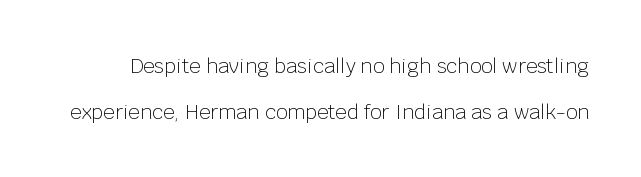
{"italic": "no", "bold": "no", "underline": "no", "line_spacing": "loose", "line_spacing_ratio": 2.3, "letter_spacing": "normal", "letter_spacing_em": 0.0, "glyph_px": 20}
